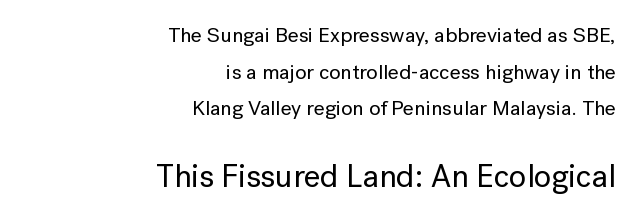
Each word holds together tightly as a unit, with standard inter-letter gaps. The font's upright variant was chosen for this text. Visually the block forms a straight wall on the right and a jagged coastline on the left. These lines are rendered in a variable-pitch font. Note: smaller setting up top, larger setting below.
